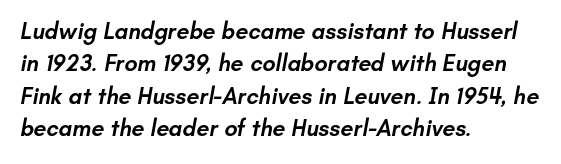
{"bold": "semi", "underline": "no", "align": "left", "line_spacing": "normal", "line_spacing_ratio": 1.41, "letter_spacing": "normal", "letter_spacing_em": 0.0, "glyph_px": 23}
